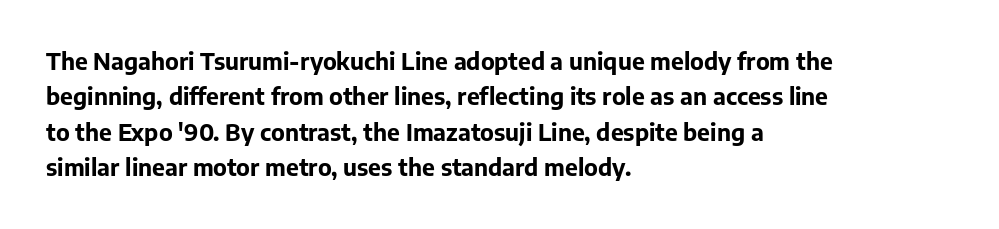
Q: Is the text bold? A: Yes.
Q: Is the text italic (slanted)? A: No, it is upright.
Q: Is the text underlined? A: No.
Q: How is the paragraph aligned? A: Left-aligned.
Q: Is the spacing between letters normal or unusually wide? A: Normal.
Q: Is the spacing between lines tight, normal or loose? A: Normal.
